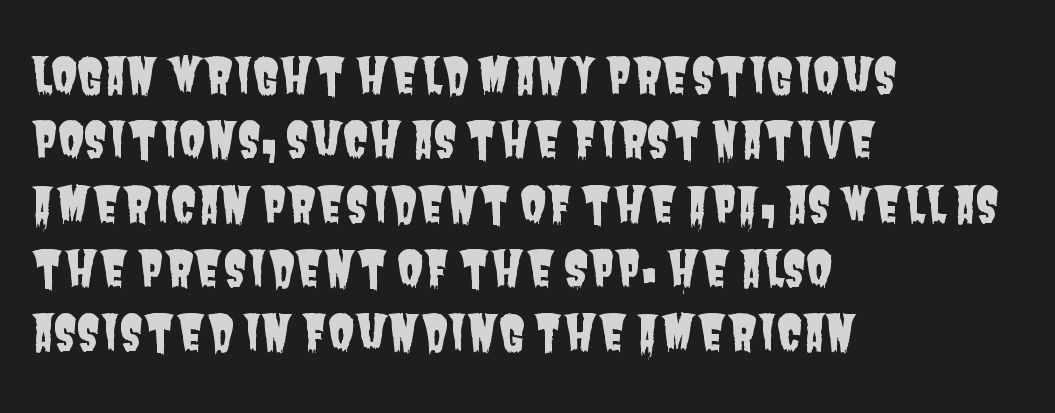
The image shows 48 px condensed sans-serif type; set left-aligned, normal line spacing (1.34x), normal letter spacing, not underlined; low stroke contrast and a large x-height.
